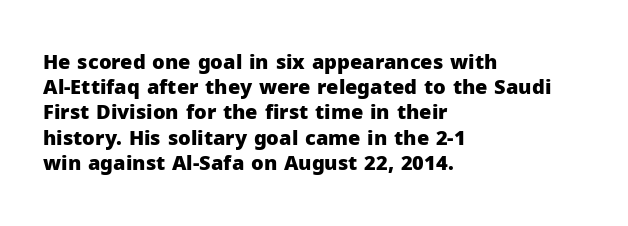
The image shows 20 px bold type, upright; set left-aligned, normal line spacing (1.26x), normal letter spacing, not underlined.
